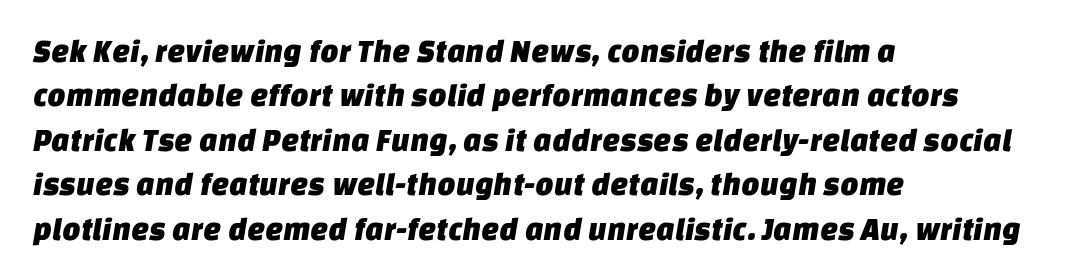
{"serif": "no", "width": "normal", "stroke_contrast": "low", "x_height": "large", "monospaced": "no", "underline": "no", "align": "left", "line_spacing": "normal", "line_spacing_ratio": 1.39, "letter_spacing": "normal", "letter_spacing_em": 0.0, "glyph_px": 32}
